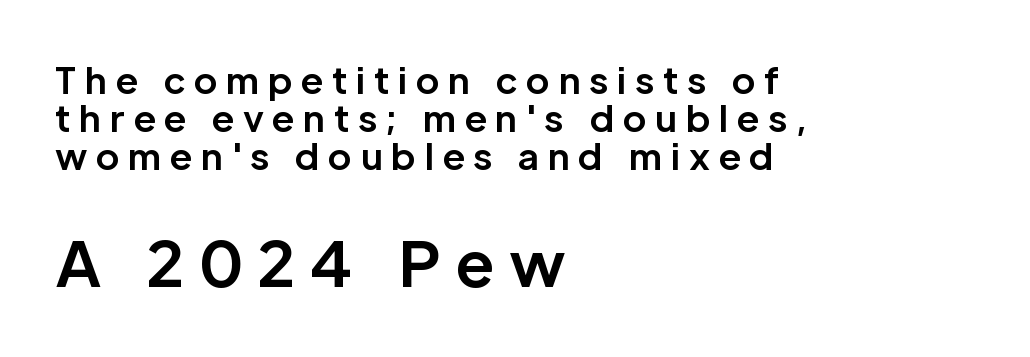
{"serif": "no", "italic": "no", "bold": "yes", "weight": "bold", "width": "normal", "stroke_contrast": "low", "x_height": "medium", "monospaced": "no", "underline": "no", "align": "left", "line_spacing": "tight", "line_spacing_ratio": 1.05, "letter_spacing": "wide", "letter_spacing_em": 0.24, "larger_block": "second", "size_ratio": 1.75, "glyph_px": 63}
